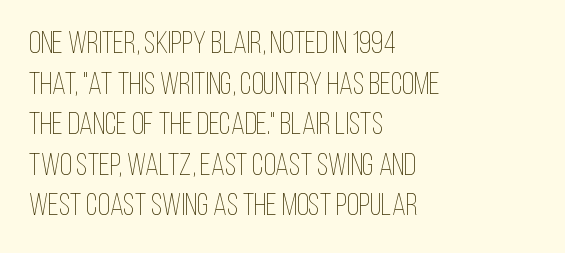
Q: Is the text bold? A: No.
Q: Is the text italic (slanted)? A: No, it is upright.
Q: Is the text underlined? A: No.
Q: How is the paragraph aligned? A: Left-aligned.
Q: Is the spacing between letters normal or unusually wide? A: Normal.
Q: Is the spacing between lines tight, normal or loose? A: Normal.
Q: Width (condensed, normal, or wide)? A: Condensed.
Q: Stroke contrast? A: Low.
Q: x-height? A: Large.
Q: Monospaced? A: No.
